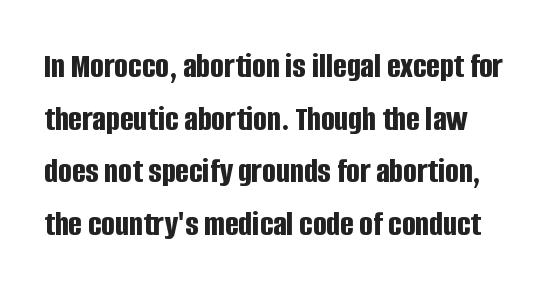
{"serif": "no", "italic": "no", "bold": "yes", "weight": "bold", "width": "condensed", "stroke_contrast": "low", "x_height": "large", "monospaced": "no", "underline": "no", "line_spacing": "normal", "line_spacing_ratio": 1.46, "letter_spacing": "normal", "letter_spacing_em": 0.0, "glyph_px": 36}
